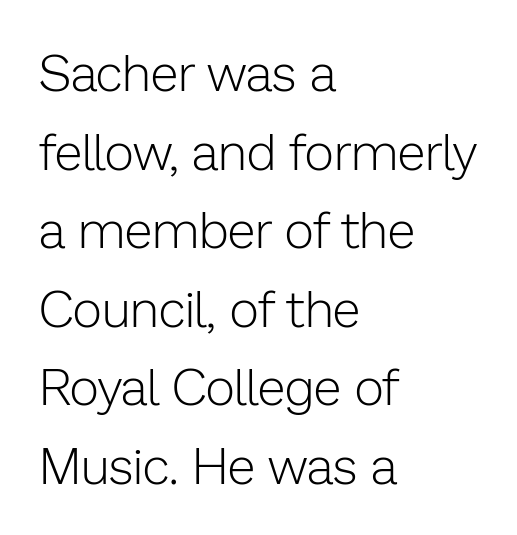
The image shows 51 px light sans-serif type, upright; set left-aligned, normal line spacing (1.54x), normal letter spacing, not underlined; low stroke contrast and a medium x-height.
